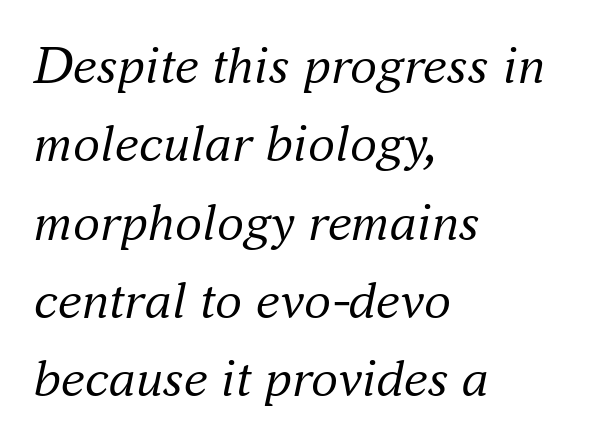
The image shows 54 px regular-weight serif type, italic (leaning right); set left-aligned, normal line spacing (1.45x), normal letter spacing, not underlined; medium stroke contrast and a small x-height.
